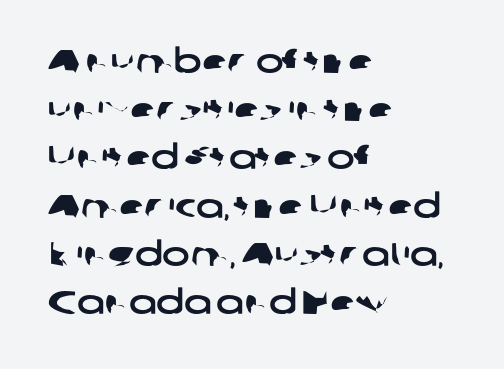
{"serif": "no", "width": "wide", "stroke_contrast": "low", "x_height": "medium", "monospaced": "no", "underline": "no", "align": "left", "line_spacing": "normal", "line_spacing_ratio": 1.46, "letter_spacing": "normal", "letter_spacing_em": 0.0, "glyph_px": 33}
